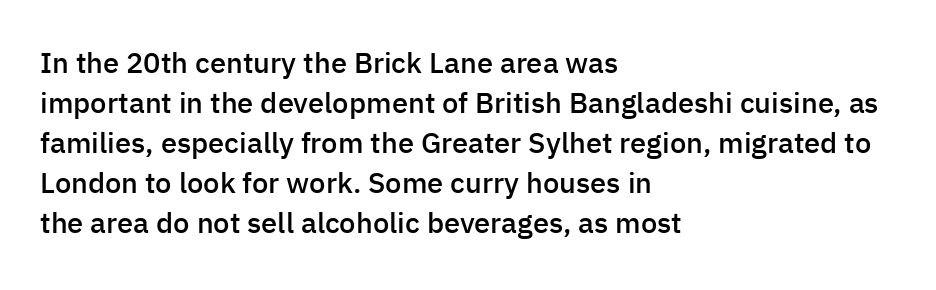
{"serif": "no", "italic": "no", "bold": "semi", "weight": "semibold", "width": "normal", "stroke_contrast": "low", "x_height": "medium", "monospaced": "no", "underline": "no", "align": "left", "line_spacing": "normal", "line_spacing_ratio": 1.38, "letter_spacing": "normal", "letter_spacing_em": 0.0, "glyph_px": 29}
